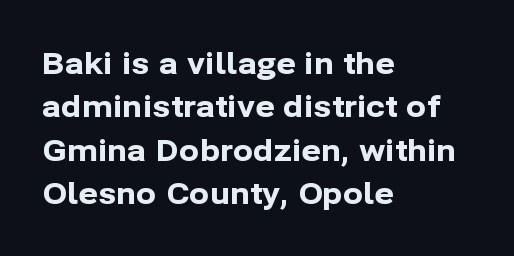
Words float on clear page, feet unadorned. Vertical strokes here are truly vertical. Typographic density is high because the face is bold. Spacing between characters is what you'd get straight out of the box. Every row of glyphs begins at an identical x-position on the left.
